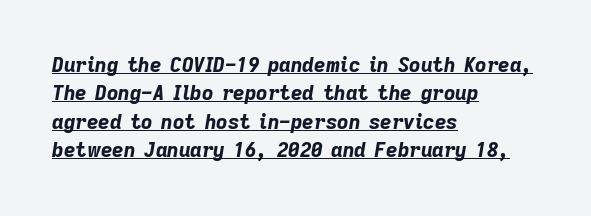
The image shows 20 px bold type, italic (leaning right); set left-aligned, normal line spacing (1.42x), normal letter spacing, underlined.
